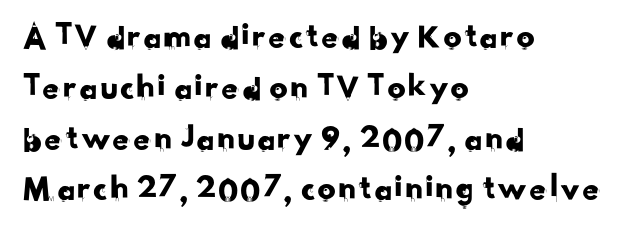
{"serif": "no", "width": "normal", "stroke_contrast": "low", "x_height": "small", "monospaced": "no", "underline": "no", "align": "left", "line_spacing": "normal", "line_spacing_ratio": 1.41, "letter_spacing": "normal", "letter_spacing_em": 0.0, "glyph_px": 36}
